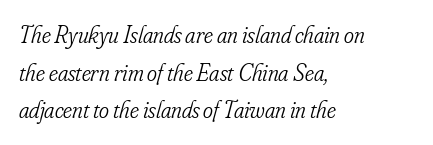
{"italic": "yes", "lean": "right", "slant_degrees": 16, "bold": "no", "underline": "no", "align": "left", "line_spacing": "normal", "line_spacing_ratio": 1.57, "letter_spacing": "normal", "letter_spacing_em": 0.0, "glyph_px": 24}
